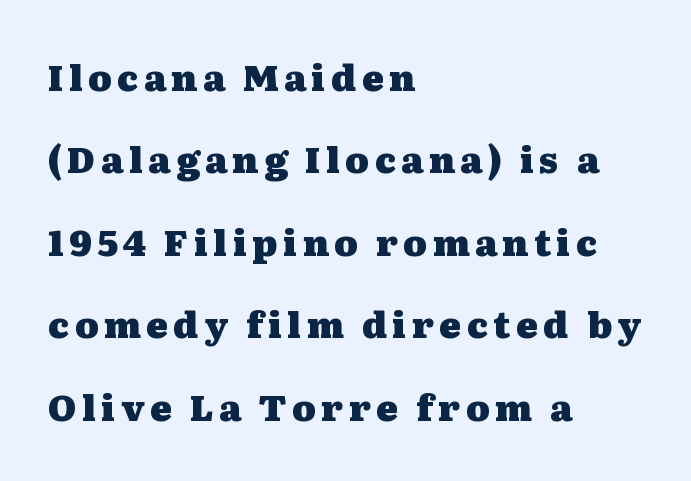
{"serif": "yes", "italic": "no", "bold": "yes", "weight": "heavy", "width": "wide", "stroke_contrast": "medium", "x_height": "medium", "monospaced": "no", "underline": "no", "align": "left", "line_spacing": "loose", "line_spacing_ratio": 2.29, "glyph_px": 36}
